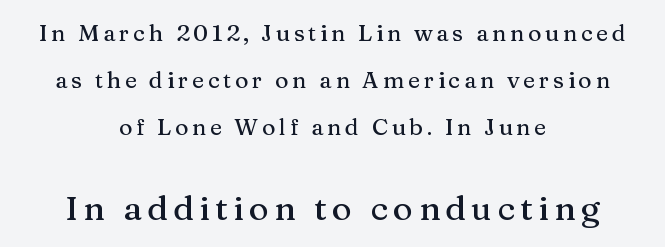
{"serif": "yes", "italic": "no", "width": "normal", "stroke_contrast": "medium", "x_height": "medium", "monospaced": "no", "underline": "no", "align": "center", "line_spacing": "loose", "line_spacing_ratio": 2.04, "larger_block": "second", "size_ratio": 1.48, "glyph_px": 34}
